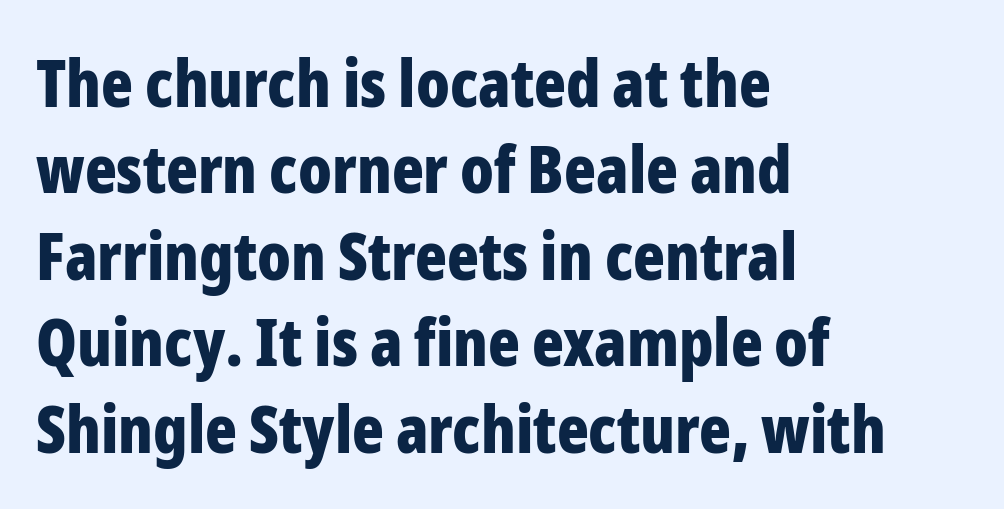
Layout note: lines flush left. Is there any slant? The stems are plumb. The characters display no serif detailing; their extremities are plain. Letter spacing: default. What's the leading like? Ordinary, nothing unusual. The face used here is proportionally spaced, like ordinary book or web type.
